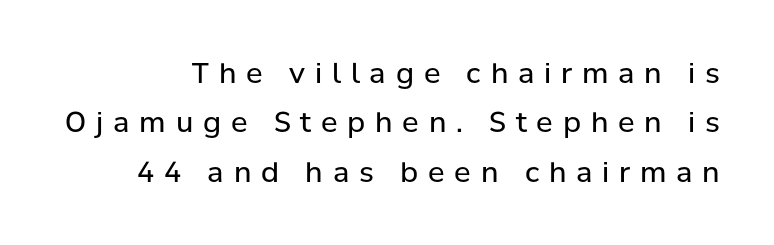
The typesetting does not lean heavy: it is not bold. Serifs: no, the terminals of the letterforms are clean. The space beneath each line is pristine and unruled. This is roman type, the default non-slanted kind. Note the varied advance widths — an 'i' is clearly narrower than an 'm'. Here the glyphs are tracked loosely, breaking word shapes into spaced letters.
